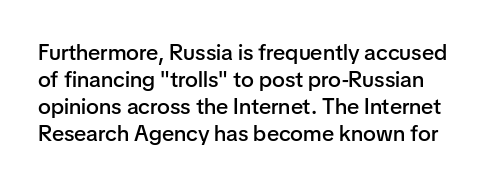
{"italic": "no", "bold": "semi", "underline": "no", "line_spacing_ratio": 1.23, "letter_spacing": "normal", "letter_spacing_em": 0.0, "glyph_px": 22}
